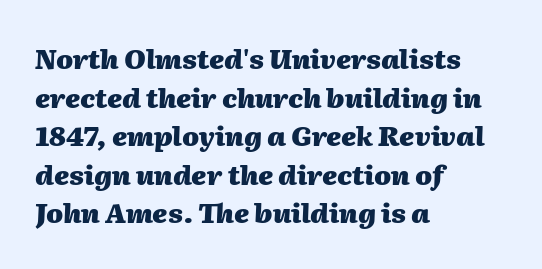
The image shows 27 px bold type, italic (leaning right); set left-aligned, normal line spacing (1.43x), normal letter spacing, not underlined.
